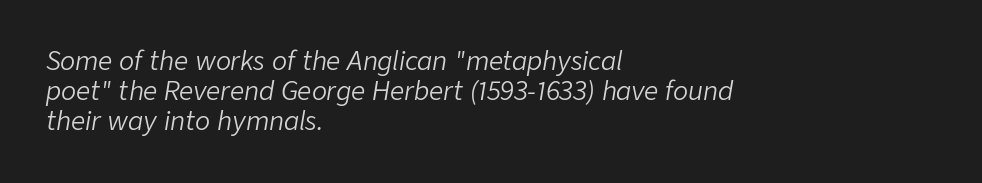
{"italic": "yes", "lean": "right", "slant_degrees": 9, "bold": "no", "underline": "no", "align": "left", "line_spacing_ratio": 1.21, "letter_spacing": "normal", "letter_spacing_em": 0.0, "glyph_px": 25}
